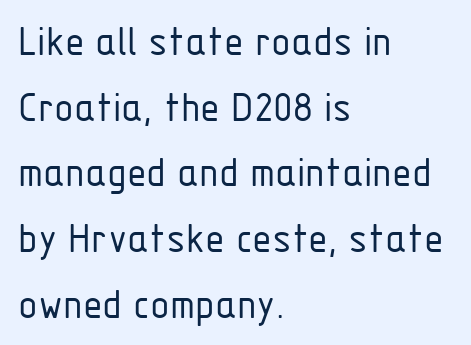
The letters stand upright; this is a roman face. You could call the tracking neutral — neither tight nor loose. The font family rendered here belongs to the sans-serif group. Descender tails drop into unmarked territory.
